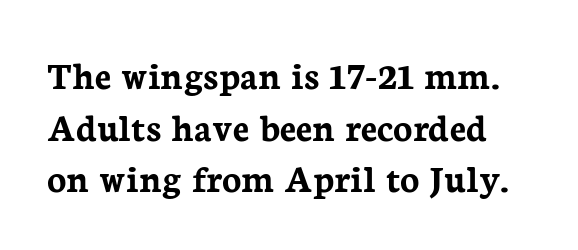
A bare baseline throughout the passage. Typographic density is high because the face is bold. No extra tracking has been applied to these lines. Is there any slant? The stems are plumb.
